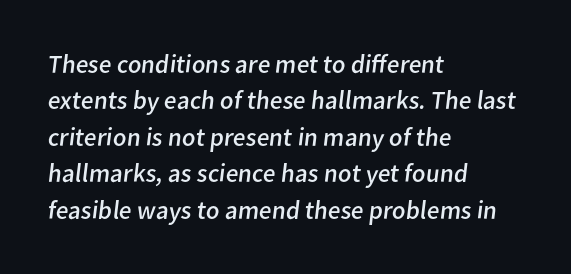
Q: Is the text bold? A: No.
Q: Is the text underlined? A: No.
Q: How is the paragraph aligned? A: Left-aligned.
Q: Is the spacing between letters normal or unusually wide? A: Normal.
Q: Is the spacing between lines tight, normal or loose? A: Normal.
